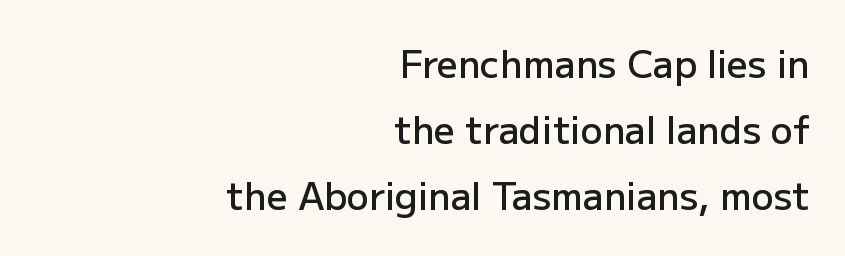
Q: Is the text bold? A: Semi-bold.
Q: Is the text italic (slanted)? A: No, it is upright.
Q: Is the typeface a serif or a sans-serif typeface? A: Sans-serif.
Q: Is the text underlined? A: No.
Q: How is the paragraph aligned? A: Right-aligned.
Q: Is the spacing between letters normal or unusually wide? A: Normal.
Q: Width (condensed, normal, or wide)? A: Normal.
Q: Stroke contrast? A: Low.
Q: x-height? A: Medium.
Q: Monospaced? A: No.
